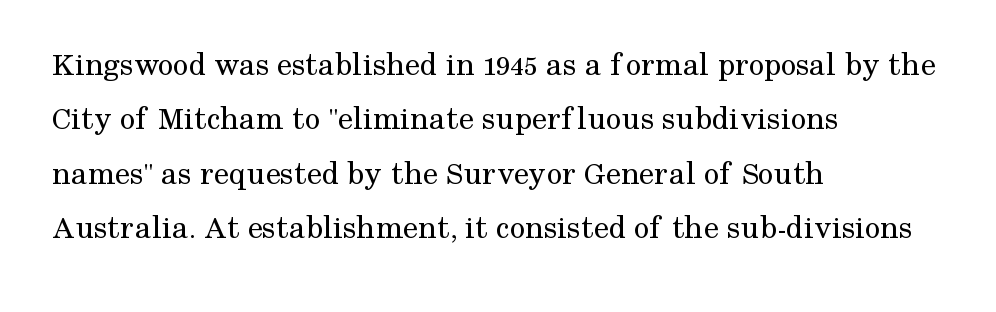
The image shows 34 px regular-weight serif type, upright; set left-aligned, normal line spacing (1.6x), normal letter spacing, not underlined; medium stroke contrast and a medium x-height.
